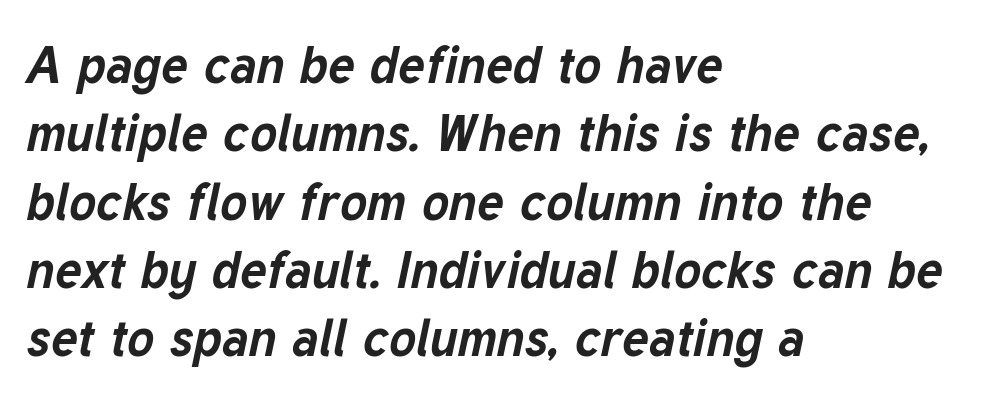
The image shows 51 px bold type, italic (leaning right); set left-aligned, normal line spacing (1.34x), normal letter spacing, not underlined; low stroke contrast and a medium x-height.
